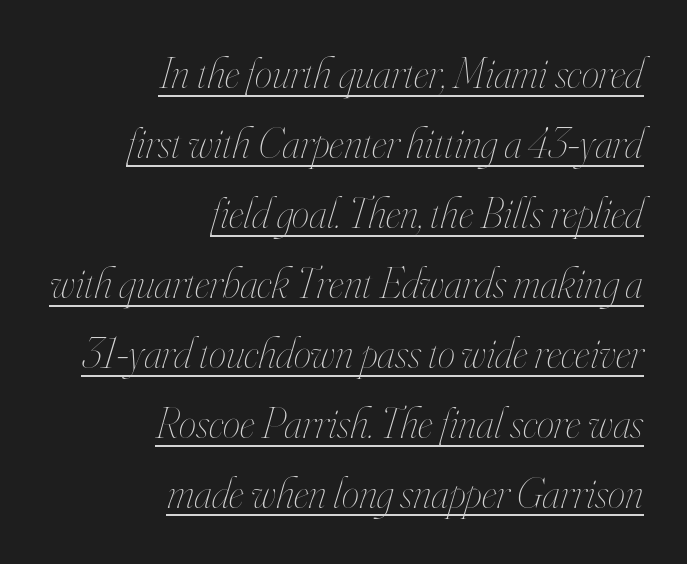
The cut favours lightness, reaching ordinary text weight at its darkest. The space between consecutive lines is moderate. Looks like someone drew a line under every word here. Inter-character spacing is left at the font's built-in metrics.
